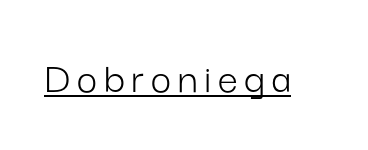
The image shows 45 px light sans-serif type, upright; set underlined; low stroke contrast and a medium x-height.
